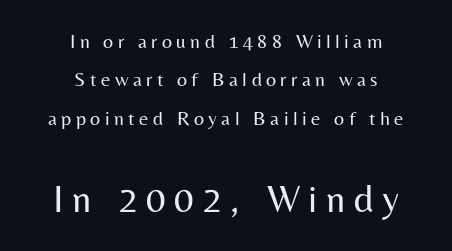
{"serif": "no", "italic": "no", "bold": "no", "weight": "regular", "width": "normal", "stroke_contrast": "medium", "x_height": "medium", "monospaced": "no", "underline": "no", "align": "center", "line_spacing": "loose", "line_spacing_ratio": 1.92, "letter_spacing": "wide", "letter_spacing_em": 0.22, "larger_block": "second", "size_ratio": 1.95, "glyph_px": 39}
